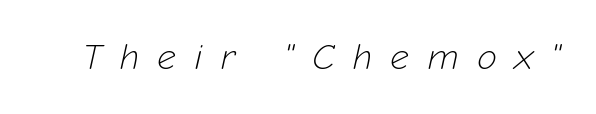
{"italic": "yes", "lean": "right", "slant_degrees": 12, "bold": "no", "weight": "light", "width": "normal", "stroke_contrast": "low", "x_height": "medium", "monospaced": "no", "underline": "no", "letter_spacing": "wide", "letter_spacing_em": 0.48, "glyph_px": 37}
